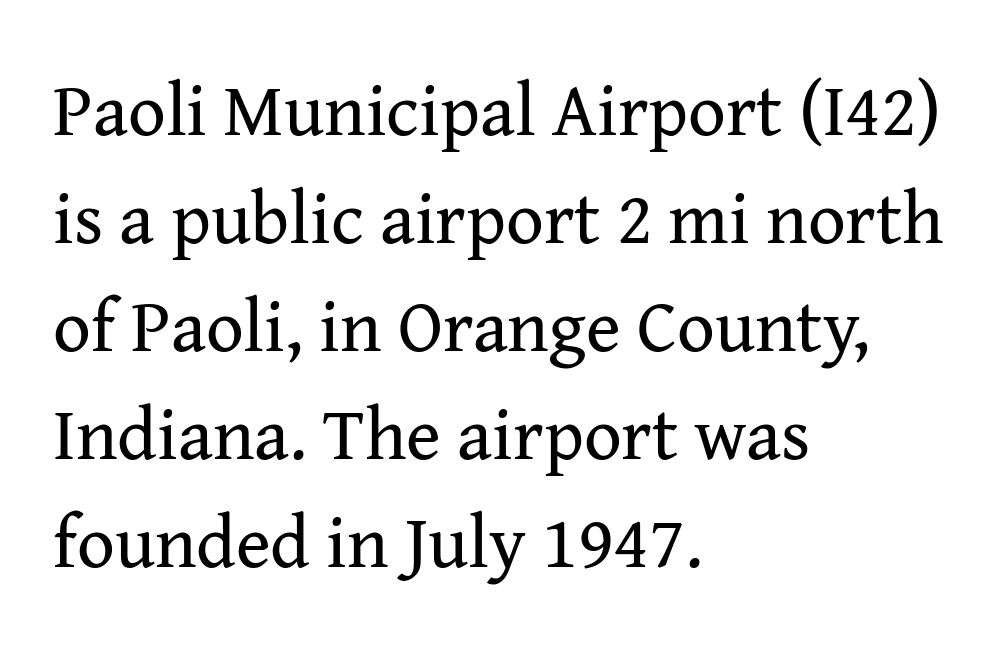
The typesetter chose a ragged-right arrangement here. Is the stroke heavy? The answer is a plain regular-or-lighter. The space beneath each line is pristine and unruled. The vertical gap from one line to the next is medium. Classification — serif.
